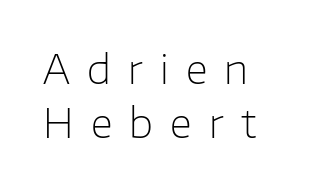
Q: Is the text bold? A: No.
Q: Is the text italic (slanted)? A: No, it is upright.
Q: Is the typeface a serif or a sans-serif typeface? A: Sans-serif.
Q: Is the text underlined? A: No.
Q: How is the paragraph aligned? A: Left-aligned.
Q: Is the spacing between letters normal or unusually wide? A: Unusually wide.
Q: Is the spacing between lines tight, normal or loose? A: Normal.
Q: Width (condensed, normal, or wide)? A: Normal.
Q: Stroke contrast? A: Low.
Q: x-height? A: Medium.
Q: Monospaced? A: No.
